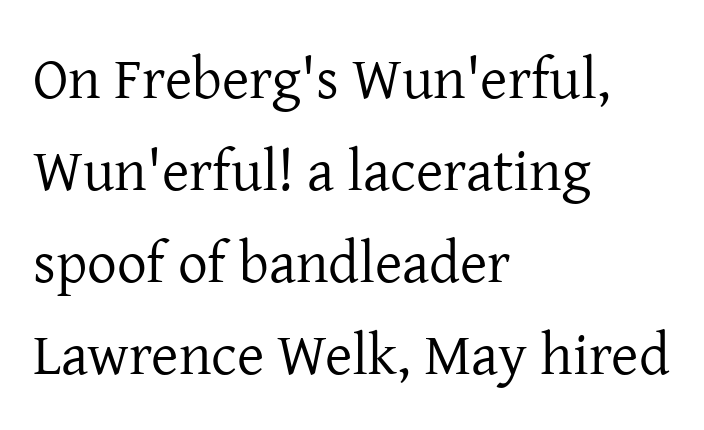
{"serif": "yes", "italic": "no", "bold": "no", "weight": "regular", "width": "normal", "stroke_contrast": "low", "x_height": "medium", "monospaced": "no", "underline": "no", "align": "left", "line_spacing": "normal", "line_spacing_ratio": 1.56, "letter_spacing": "normal", "letter_spacing_em": 0.0, "glyph_px": 59}
